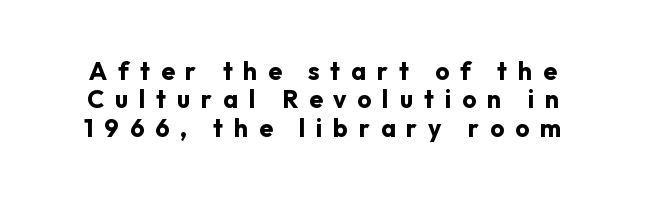
The rendering uses a small line-height, squeezing the rows. Each word looks stretched out because of the extra space between its letters. Weight check: bold — yes, fully. The lettering stays uniformly vertical, giving the passage a roman look.
